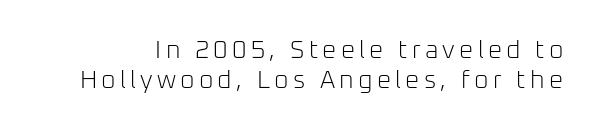
{"italic": "no", "bold": "no", "underline": "no", "line_spacing_ratio": 1.22, "glyph_px": 25}
